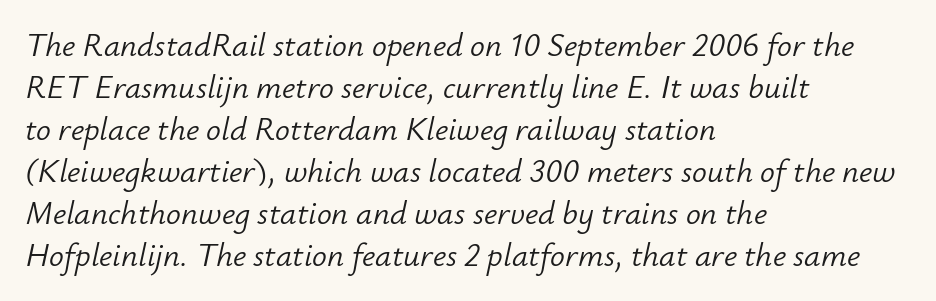
Proportional: the letters do not fall into vertical columns. Alignment: flush left. Horizontal bands of white between lines are of average thickness. Standard letterfit; no display-style spreading of the glyphs.
